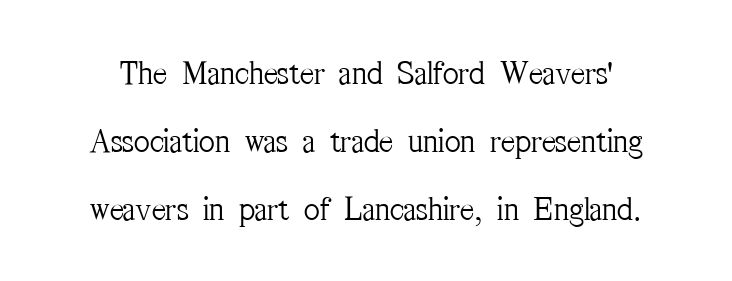
The image shows 34 px light, condensed serif type, upright; set loose line spacing (2.0x), normal letter spacing, not underlined; medium stroke contrast and a medium x-height.
